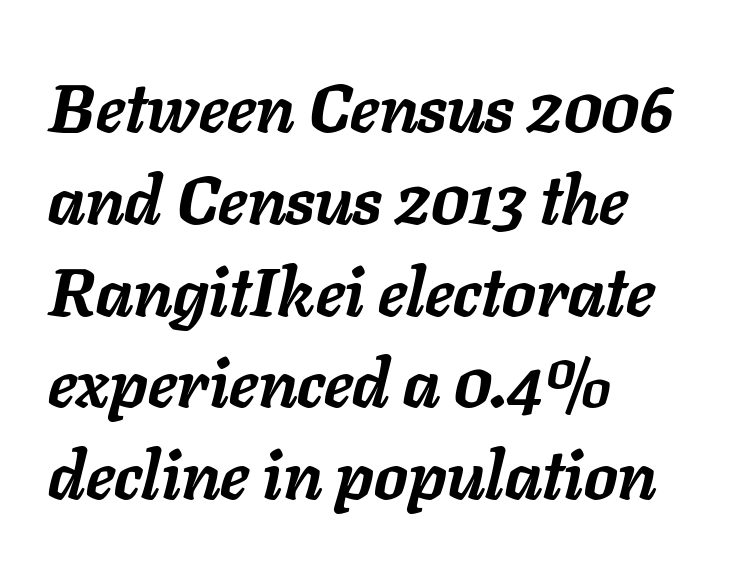
Horizontal alignment here is leftward, the default for most running prose. Heft: maximum for text — a bold. Each letter keeps its own natural width here, so spacing adapts to shape. The rendering applies a slant to the glyphs. The letters sit at their default tracking, neither squeezed nor spread. Honestly, the row spacing looks completely unremarkable.
